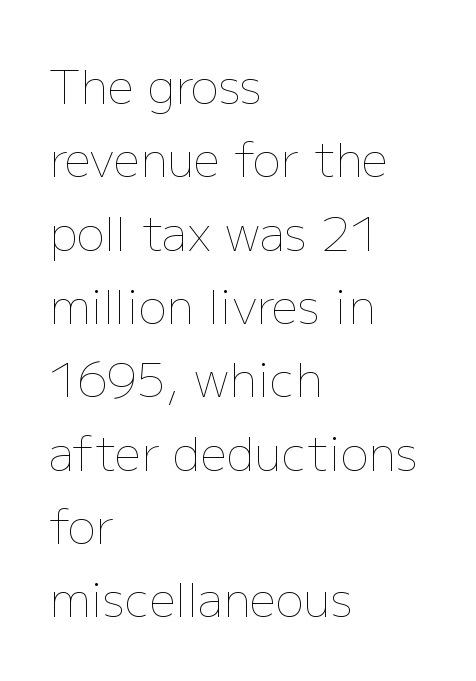
The image shows 47 px thin type, upright; set left-aligned, normal line spacing (1.56x), normal letter spacing, not underlined; low stroke contrast and a medium x-height.
